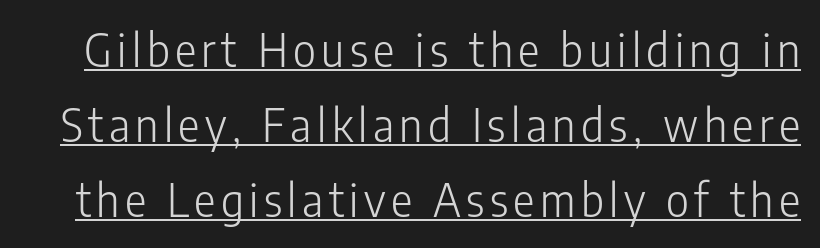
{"serif": "no", "italic": "no", "bold": "no", "weight": "light", "width": "condensed", "stroke_contrast": "low", "x_height": "medium", "monospaced": "no", "underline": "yes", "line_spacing": "normal", "line_spacing_ratio": 1.67, "glyph_px": 45}
